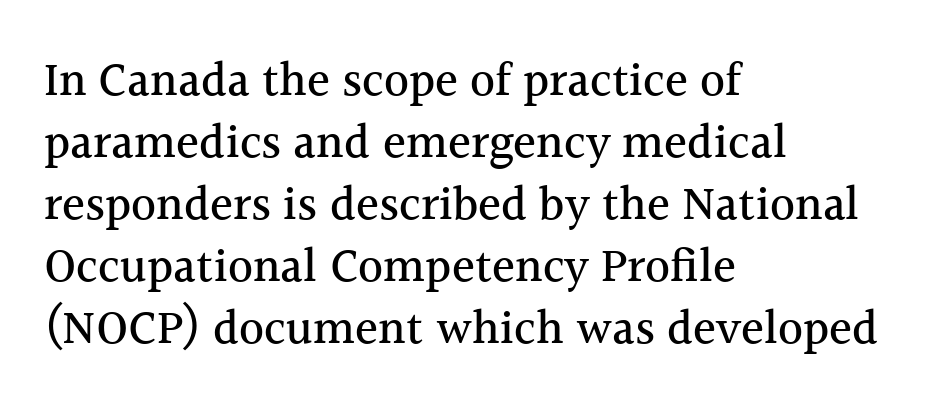
Q: Is the text italic (slanted)? A: No, it is upright.
Q: Is the typeface a serif or a sans-serif typeface? A: Serif.
Q: Is the text underlined? A: No.
Q: How is the paragraph aligned? A: Left-aligned.
Q: Is the spacing between letters normal or unusually wide? A: Normal.
Q: Is the spacing between lines tight, normal or loose? A: Normal.
Q: Width (condensed, normal, or wide)? A: Normal.
Q: x-height? A: Medium.
Q: Monospaced? A: No.
